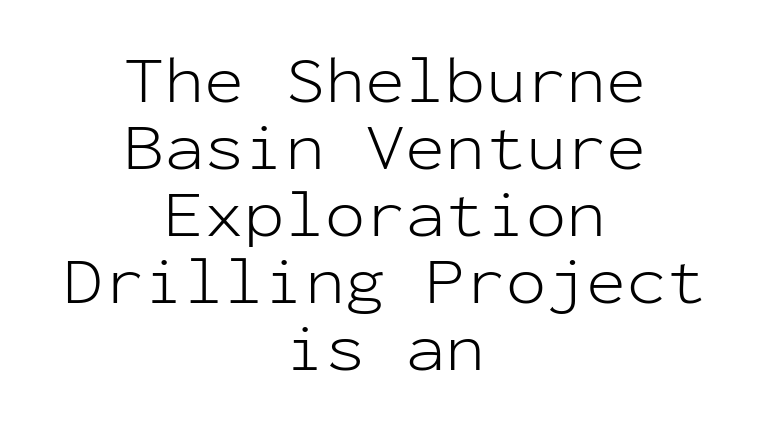
The image shows 67 px light sans-serif type, upright, monospaced; set centered, tight line spacing (1.0x), normal letter spacing, not underlined; low stroke contrast and a medium x-height.
